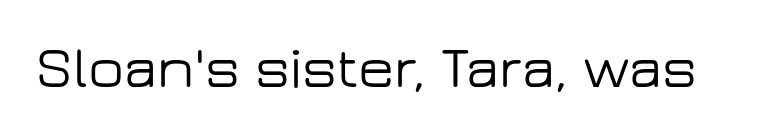
The letterforms sit shoulder to shoulder at normal distance. The letters advance in unequal steps, a hallmark of proportional type. Serif or sans? Sans — the stroke terminals are bare. Posture: vertical.
